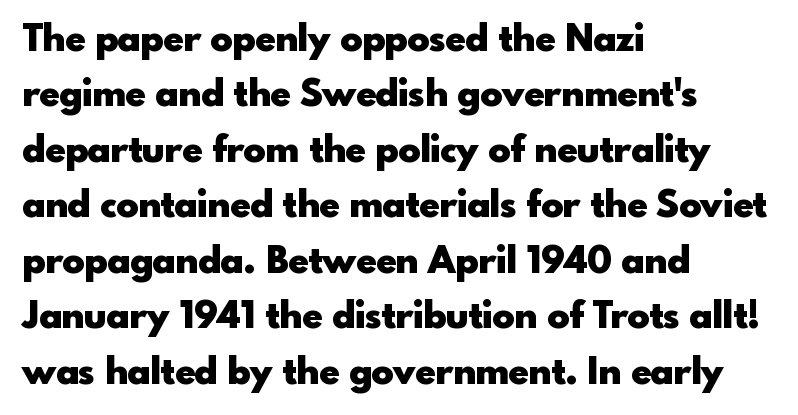
The block of text has a typical density, with ordinary space between rows. The strokes are fattened all the way to bold. A typesetter would call this zero additional tracking. Classification — sans serif. Only glyphs here, with clear space below each row. The rendering uses natural spacing where letterforms have individual widths.
